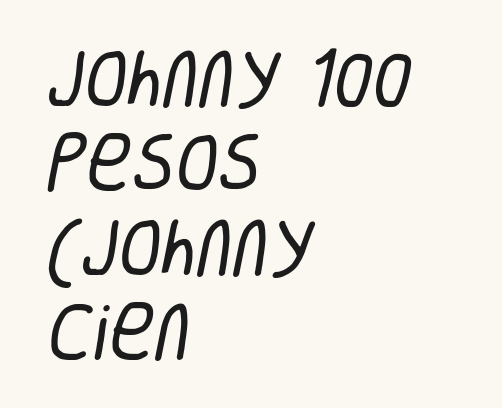
The image shows 63 px regular-weight, condensed sans-serif type; set left-aligned, normal line spacing (1.34x), normal letter spacing, not underlined; low stroke contrast and a large x-height.
